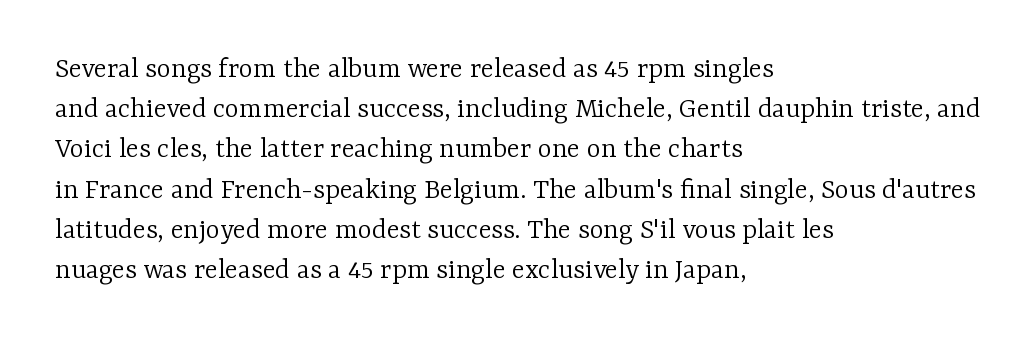
The image shows 30 px light serif type, upright; set left-aligned, normal line spacing (1.34x), normal letter spacing, not underlined; low stroke contrast and a medium x-height.
